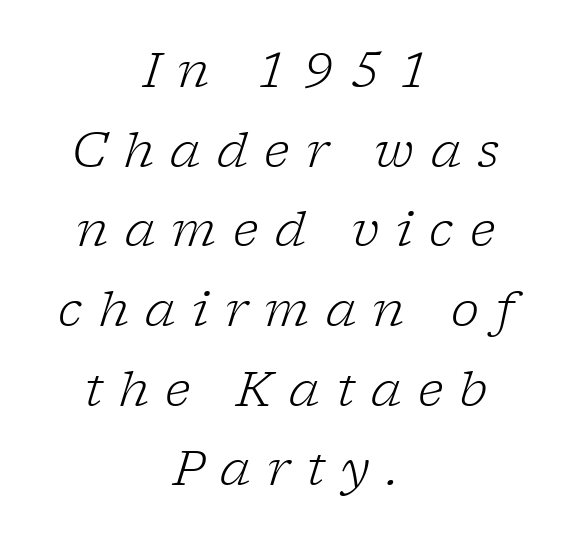
The image shows 48 px light serif type, italic (leaning right); set centered, normal line spacing (1.66x), unusually wide letter spacing (+0.34 em), not underlined; low stroke contrast and a medium x-height.
